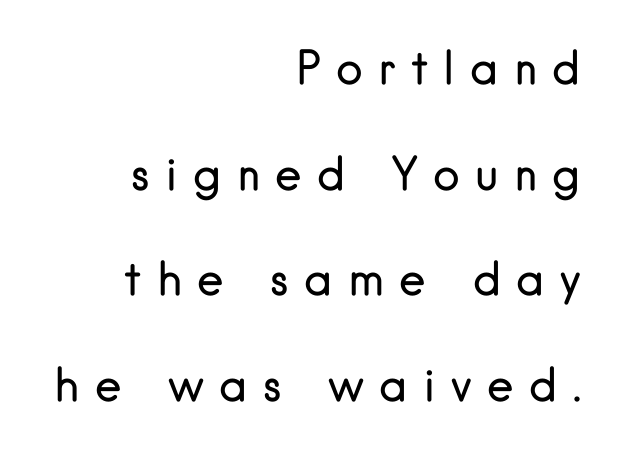
Q: Is the text bold? A: No.
Q: Is the text italic (slanted)? A: No, it is upright.
Q: Is the typeface a serif or a sans-serif typeface? A: Sans-serif.
Q: Is the text underlined? A: No.
Q: How is the paragraph aligned? A: Right-aligned.
Q: Is the spacing between letters normal or unusually wide? A: Unusually wide.
Q: Is the spacing between lines tight, normal or loose? A: Loose.
Q: Width (condensed, normal, or wide)? A: Normal.
Q: Stroke contrast? A: Low.
Q: x-height? A: Small.
Q: Monospaced? A: No.
